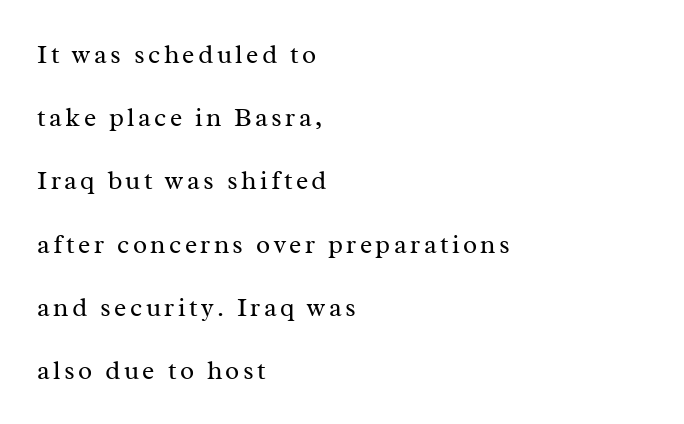
{"italic": "no", "bold": "no", "underline": "no", "align": "left", "line_spacing": "loose", "line_spacing_ratio": 2.43, "glyph_px": 26}
